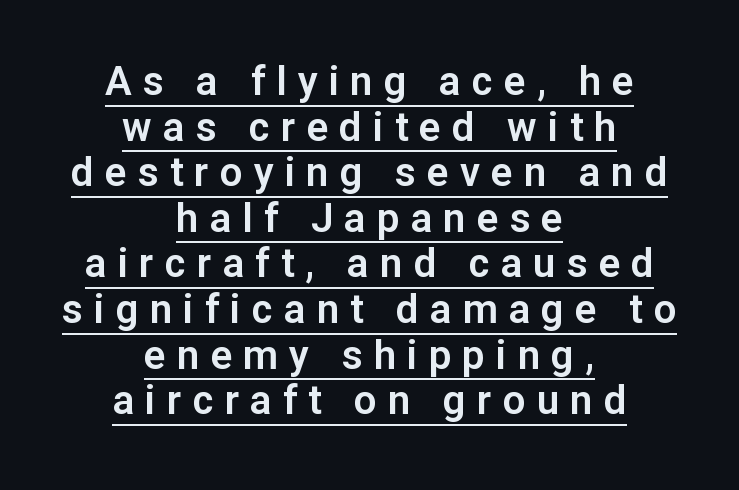
{"serif": "no", "italic": "no", "width": "normal", "stroke_contrast": "low", "x_height": "medium", "monospaced": "no", "underline": "yes", "align": "center", "line_spacing": "tight", "line_spacing_ratio": 1.14, "letter_spacing": "wide", "letter_spacing_em": 0.28, "glyph_px": 40}
